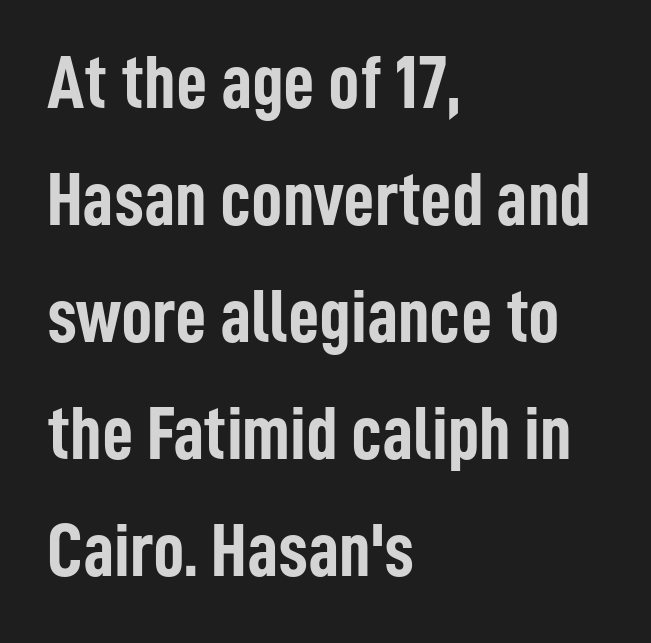
{"serif": "no", "italic": "no", "bold": "yes", "weight": "semibold", "width": "condensed", "stroke_contrast": "low", "x_height": "medium", "monospaced": "no", "underline": "no", "align": "left", "line_spacing": "normal", "line_spacing_ratio": 1.52, "letter_spacing": "normal", "letter_spacing_em": 0.0, "glyph_px": 77}
